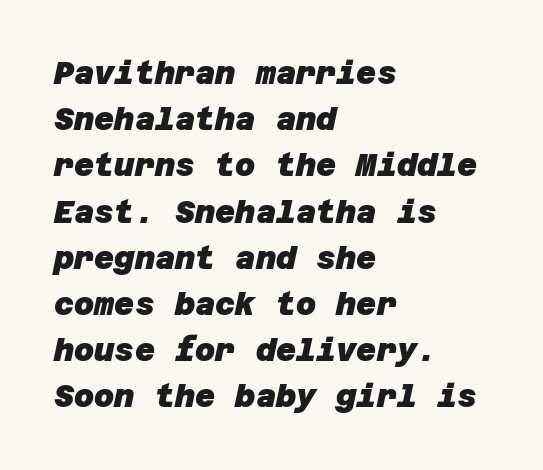
Q: Is the text bold? A: Yes.
Q: Is the typeface a serif or a sans-serif typeface? A: Sans-serif.
Q: Is the text underlined? A: No.
Q: How is the paragraph aligned? A: Left-aligned.
Q: Is the spacing between letters normal or unusually wide? A: Normal.
Q: Is the spacing between lines tight, normal or loose? A: Normal.
Q: Width (condensed, normal, or wide)? A: Normal.
Q: Stroke contrast? A: Low.
Q: x-height? A: Large.
